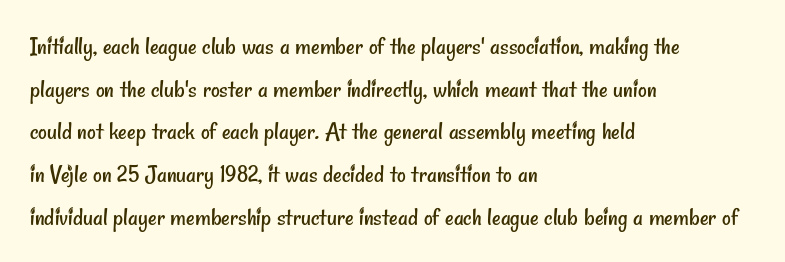
Q: Is the text bold? A: No.
Q: Is the text underlined? A: No.
Q: How is the paragraph aligned? A: Left-aligned.
Q: Is the spacing between letters normal or unusually wide? A: Normal.
Q: Is the spacing between lines tight, normal or loose? A: Normal.
